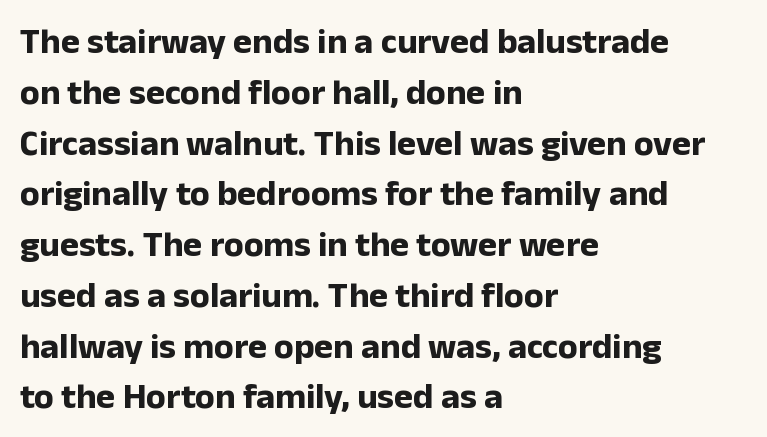
Q: Is the text bold? A: Yes.
Q: Is the text italic (slanted)? A: No, it is upright.
Q: Is the typeface a serif or a sans-serif typeface? A: Sans-serif.
Q: Is the text underlined? A: No.
Q: How is the paragraph aligned? A: Left-aligned.
Q: Is the spacing between letters normal or unusually wide? A: Normal.
Q: Is the spacing between lines tight, normal or loose? A: Normal.
Q: Width (condensed, normal, or wide)? A: Normal.
Q: Stroke contrast? A: Low.
Q: x-height? A: Medium.
Q: Monospaced? A: No.
